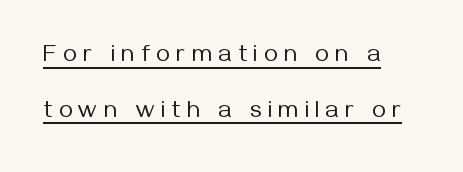
Q: Is the text bold? A: No.
Q: Is the text italic (slanted)? A: No, it is upright.
Q: Is the text underlined? A: Yes.
Q: How is the paragraph aligned? A: Left-aligned.
Q: Is the spacing between letters normal or unusually wide? A: Unusually wide.
Q: Is the spacing between lines tight, normal or loose? A: Loose.
